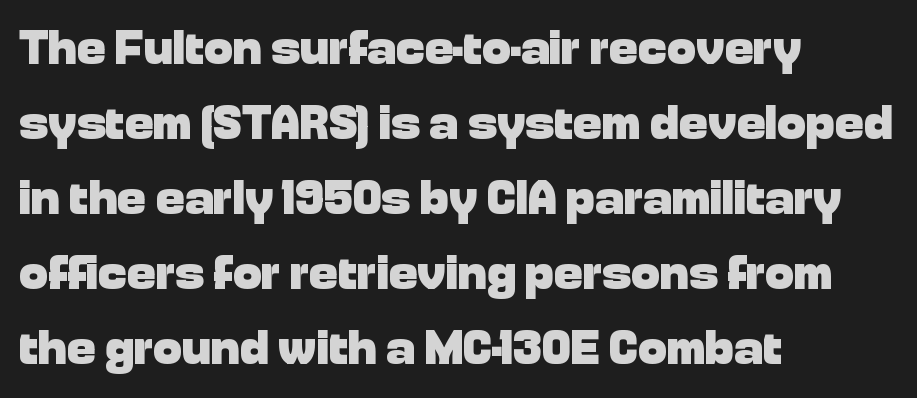
The image shows 48 px heavy sans-serif type, upright; set left-aligned, normal line spacing (1.56x), normal letter spacing, not underlined; low stroke contrast and a medium x-height.
